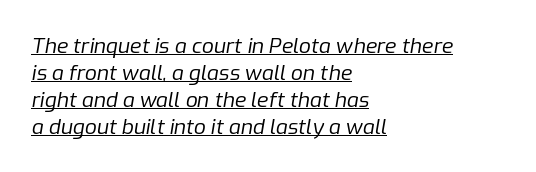
{"italic": "yes", "lean": "right", "slant_degrees": 9, "bold": "no", "underline": "yes", "align": "left", "line_spacing": "normal", "line_spacing_ratio": 1.28, "letter_spacing": "normal", "letter_spacing_em": 0.0, "glyph_px": 21}
